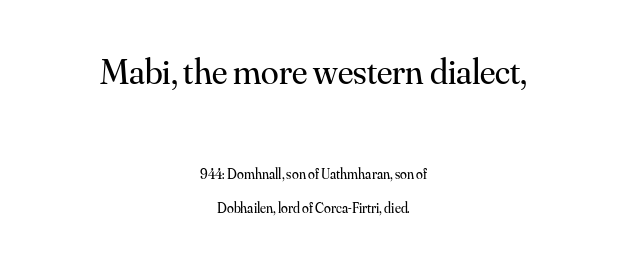
Q: Is the text bold? A: No.
Q: Is the text italic (slanted)? A: No, it is upright.
Q: Is the typeface a serif or a sans-serif typeface? A: Serif.
Q: Is the text underlined? A: No.
Q: How is the paragraph aligned? A: Centered.
Q: Is the spacing between letters normal or unusually wide? A: Normal.
Q: Is the spacing between lines tight, normal or loose? A: Loose.
Q: Which block of text is set in a larger size, the first (top) or the second (bottom)? A: The first (top) one.
Q: Width (condensed, normal, or wide)? A: Normal.
Q: Stroke contrast? A: Medium.
Q: x-height? A: Small.
Q: Monospaced? A: No.
